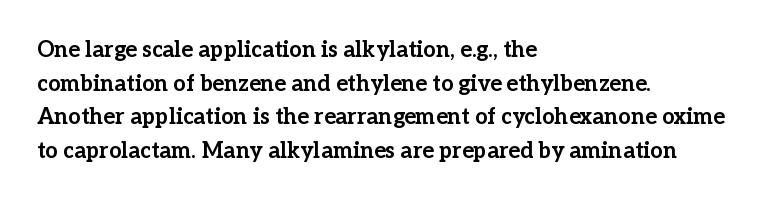
{"italic": "no", "bold": "yes", "underline": "no", "align": "left", "line_spacing": "normal", "line_spacing_ratio": 1.53, "letter_spacing": "normal", "letter_spacing_em": 0.0, "glyph_px": 22}
